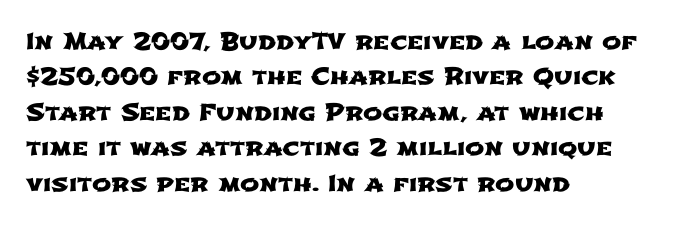
Q: Is the text underlined? A: No.
Q: How is the paragraph aligned? A: Left-aligned.
Q: Is the spacing between letters normal or unusually wide? A: Normal.
Q: Is the spacing between lines tight, normal or loose? A: Normal.
